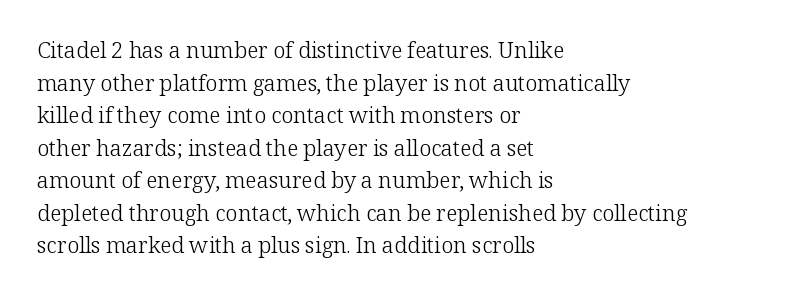
Rows of type keep a routine distance in the vertical direction. The space beneath each line is pristine and unruled. Which margin do the lines hug? The left one — the right edge is uneven. The letterforms sit shoulder to shoulder at normal distance.
